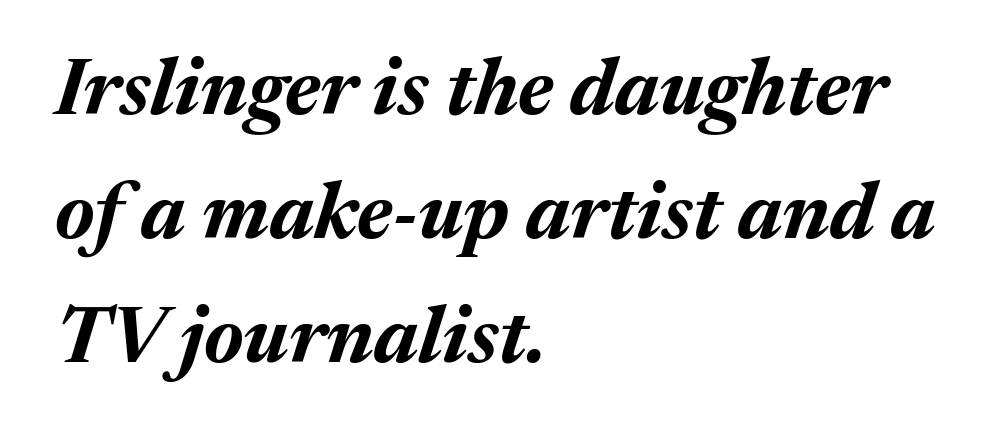
{"italic": "yes", "lean": "right", "slant_degrees": 17, "bold": "yes", "weight": "bold", "width": "normal", "stroke_contrast": "medium", "x_height": "medium", "monospaced": "no", "underline": "no", "align": "left", "line_spacing": "normal", "line_spacing_ratio": 1.57, "letter_spacing": "normal", "letter_spacing_em": 0.0, "glyph_px": 79}
